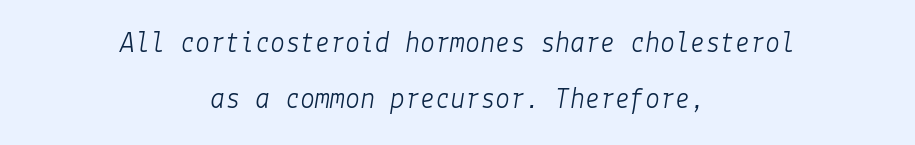
{"italic": "yes", "lean": "right", "slant_degrees": 9, "bold": "no", "weight": "light", "width": "normal", "stroke_contrast": "low", "x_height": "medium", "underline": "no", "align": "center", "line_spacing_ratio": 1.86, "letter_spacing": "normal", "letter_spacing_em": 0.0, "glyph_px": 30}
